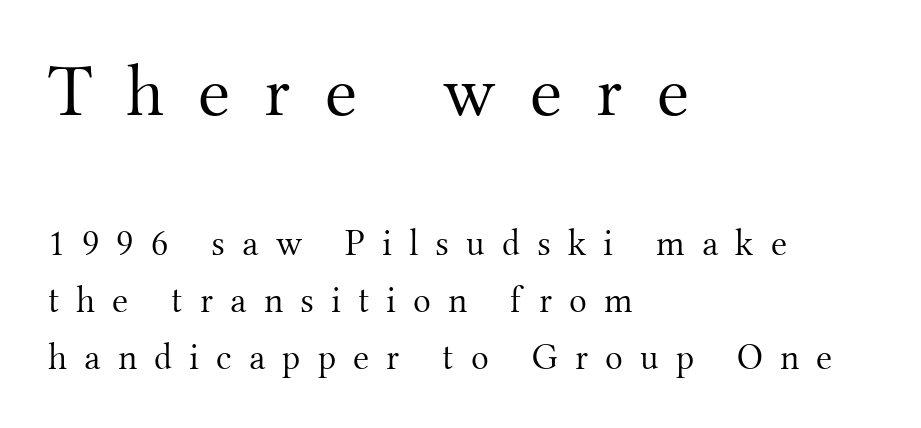
{"serif": "yes", "italic": "no", "bold": "no", "weight": "light", "width": "normal", "stroke_contrast": "medium", "x_height": "small", "monospaced": "no", "underline": "no", "align": "left", "line_spacing": "normal", "line_spacing_ratio": 1.54, "letter_spacing": "wide", "letter_spacing_em": 0.46, "larger_block": "first", "size_ratio": 2.0, "glyph_px": 74}
